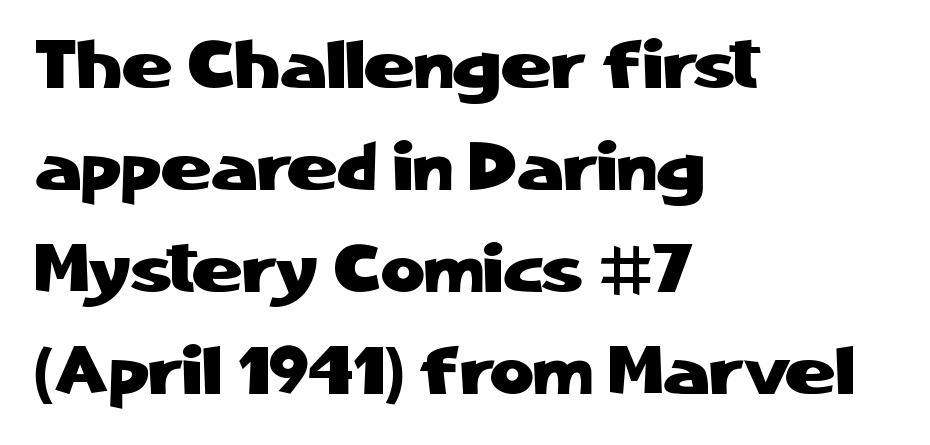
{"serif": "no", "italic": "no", "width": "normal", "stroke_contrast": "low", "x_height": "medium", "monospaced": "no", "underline": "no", "align": "left", "line_spacing": "normal", "line_spacing_ratio": 1.5, "letter_spacing": "normal", "letter_spacing_em": 0.0, "glyph_px": 68}
